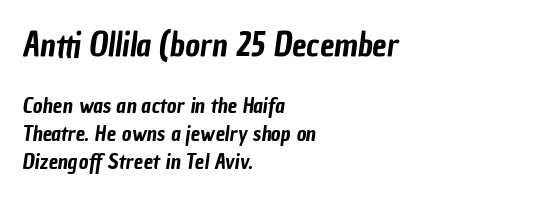
The rendering shows plain stroke endings on the letterforms — a sans-serif design. Bigger letters appear in the top chunk; the bottom chunk is reduced. Glyph-to-glyph distance matches everyday printed text. Compared with typical paragraphs, the rows here are spaced about the same. Line starts are locked; line ends wander.
